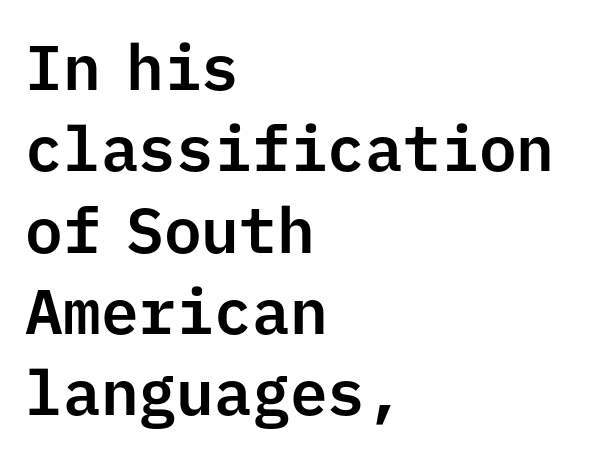
The image shows 63 px sans-serif type, upright, monospaced; set left-aligned, normal line spacing (1.29x), normal letter spacing, not underlined; low stroke contrast and a medium x-height.
